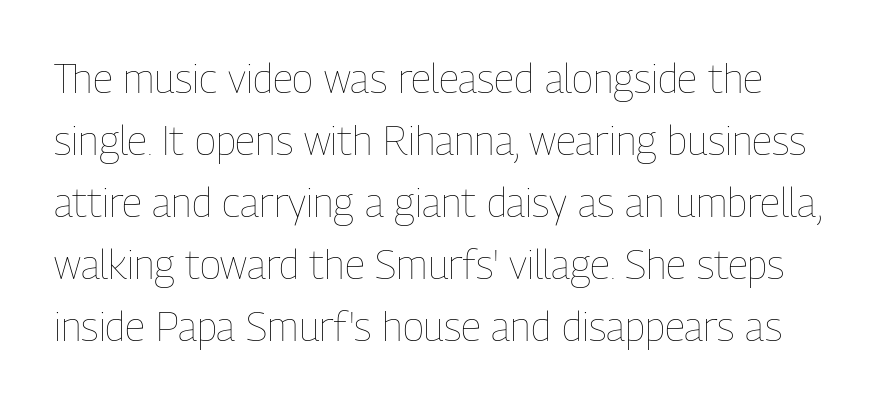
{"italic": "no", "bold": "no", "weight": "thin", "width": "condensed", "stroke_contrast": "low", "x_height": "medium", "monospaced": "no", "underline": "no", "line_spacing": "normal", "line_spacing_ratio": 1.55, "letter_spacing": "normal", "letter_spacing_em": 0.0, "glyph_px": 40}
